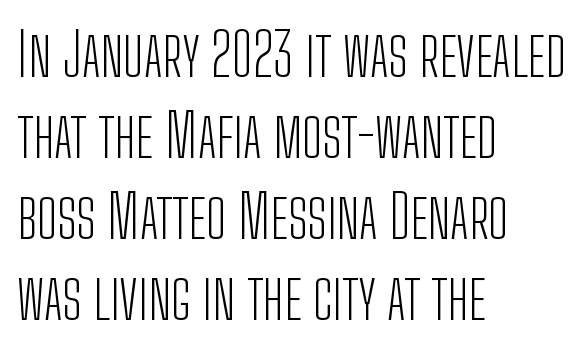
Q: Is the text bold? A: No.
Q: Is the text italic (slanted)? A: No, it is upright.
Q: Is the typeface a serif or a sans-serif typeface? A: Sans-serif.
Q: Is the text underlined? A: No.
Q: How is the paragraph aligned? A: Left-aligned.
Q: Is the spacing between letters normal or unusually wide? A: Normal.
Q: Is the spacing between lines tight, normal or loose? A: Normal.
Q: Width (condensed, normal, or wide)? A: Condensed.
Q: Stroke contrast? A: Low.
Q: x-height? A: Medium.
Q: Monospaced? A: No.
